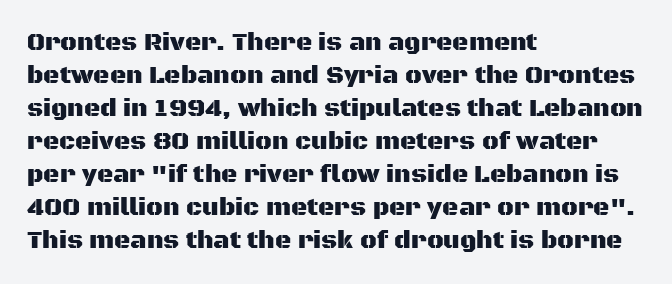
Every row of glyphs begins at an identical x-position on the left. Words appear dense and cohesive because spacing is normal. Unlike italic type, these characters show no tilt at all. Vertical spacing — default. Check under the words: just untouched page.
